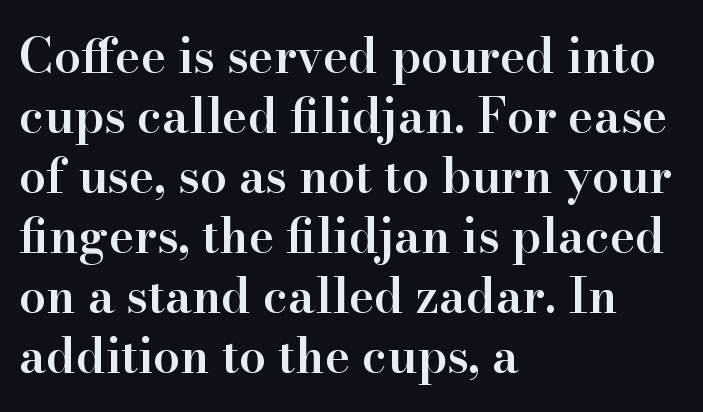
{"serif": "yes", "italic": "no", "bold": "semi", "weight": "semibold", "width": "normal", "stroke_contrast": "high", "x_height": "small", "monospaced": "no", "underline": "no", "align": "left", "line_spacing": "normal", "line_spacing_ratio": 1.25, "letter_spacing": "normal", "letter_spacing_em": 0.0, "glyph_px": 48}
